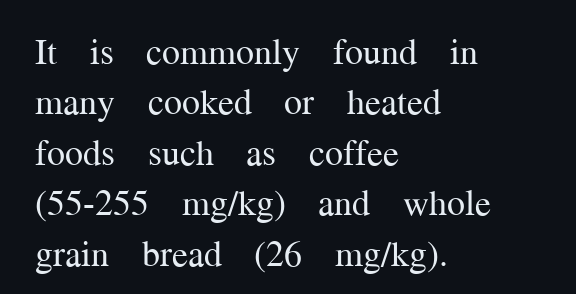
Q: Is the text bold? A: No.
Q: Is the text italic (slanted)? A: No, it is upright.
Q: Is the typeface a serif or a sans-serif typeface? A: Serif.
Q: Is the text underlined? A: No.
Q: How is the paragraph aligned? A: Left-aligned.
Q: Is the spacing between letters normal or unusually wide? A: Normal.
Q: Is the spacing between lines tight, normal or loose? A: Normal.
Q: Width (condensed, normal, or wide)? A: Normal.
Q: Stroke contrast? A: Medium.
Q: x-height? A: Medium.
Q: Monospaced? A: No.
